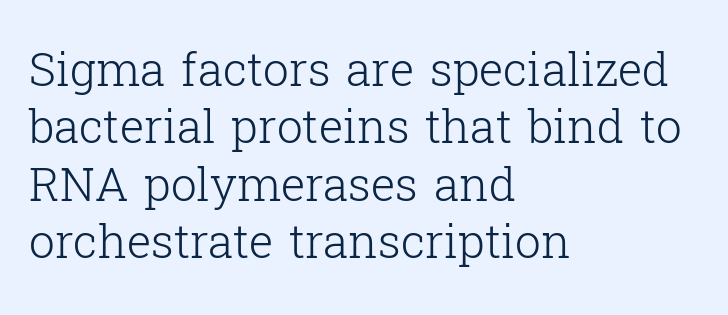
{"serif": "yes", "italic": "no", "bold": "no", "weight": "light", "width": "normal", "stroke_contrast": "low", "x_height": "medium", "monospaced": "no", "underline": "no", "align": "left", "line_spacing": "normal", "line_spacing_ratio": 1.25, "letter_spacing": "normal", "letter_spacing_em": 0.0, "glyph_px": 46}
